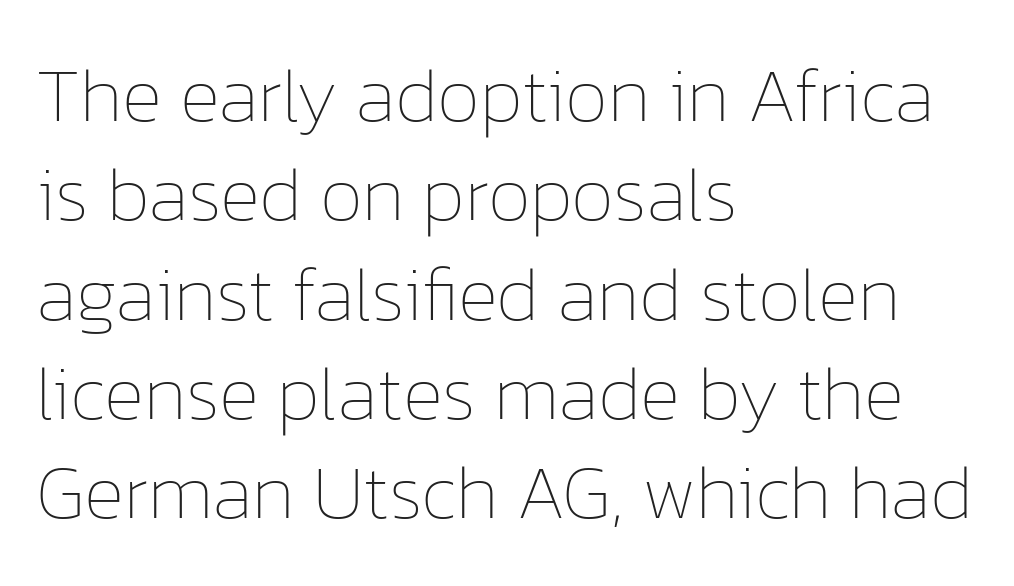
Unmarked baselines from the first word to the last. The ragged edge is on the right, which tells us the setting is flush left. Think of a printed novel: that variable character pitch is what you see here. Nobody touched the tracking dial on this one. Counters stay open thanks to moderate or lighter strokes. Leading matches the norm, producing a regular column.
